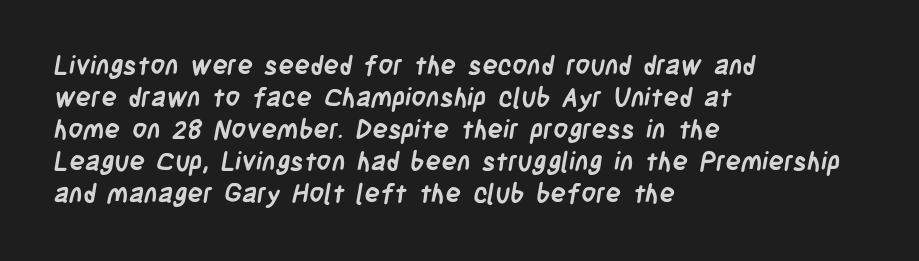
{"bold": "yes", "underline": "no", "align": "left", "line_spacing_ratio": 1.23, "letter_spacing": "normal", "letter_spacing_em": 0.0, "glyph_px": 26}
